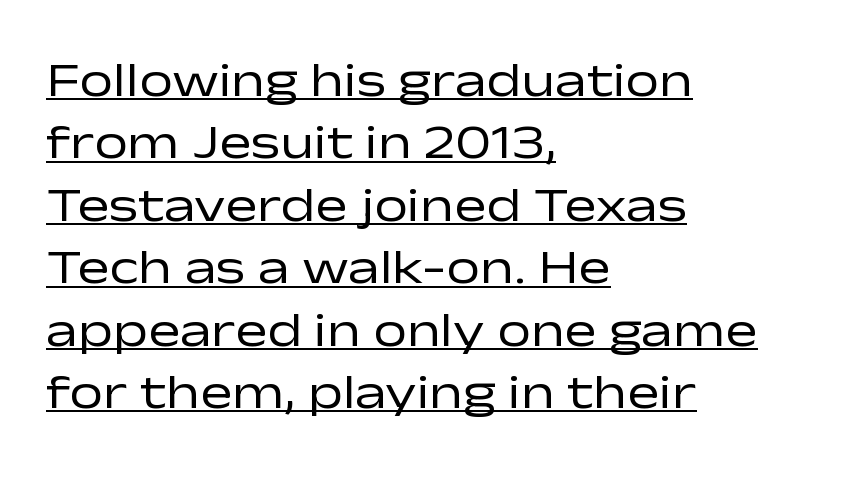
The image shows 48 px regular-weight, wide sans-serif type, upright; set left-aligned, normal line spacing (1.3x), normal letter spacing, underlined; low stroke contrast and a medium x-height.
